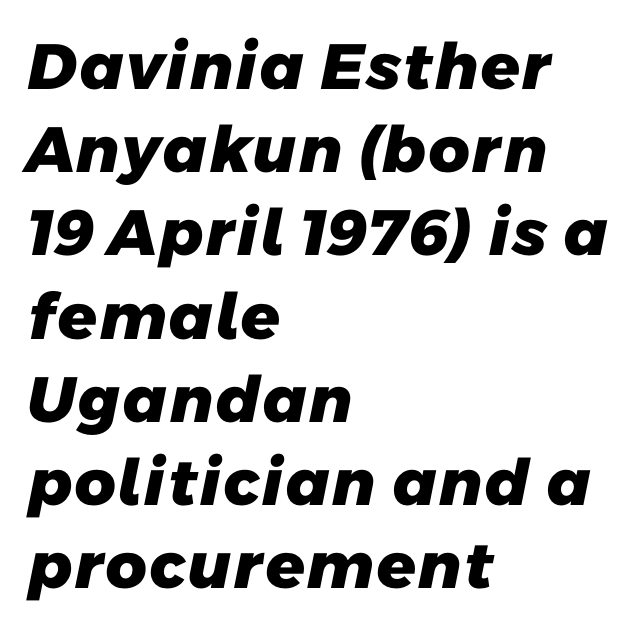
The image shows 64 px heavy sans-serif type; set left-aligned, normal line spacing (1.3x), normal letter spacing, not underlined; low stroke contrast and a medium x-height.
